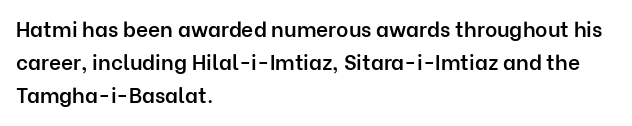
Q: Is the text bold? A: Semi-bold.
Q: Is the text italic (slanted)? A: No, it is upright.
Q: Is the text underlined? A: No.
Q: How is the paragraph aligned? A: Left-aligned.
Q: Is the spacing between letters normal or unusually wide? A: Normal.
Q: Is the spacing between lines tight, normal or loose? A: Normal.
